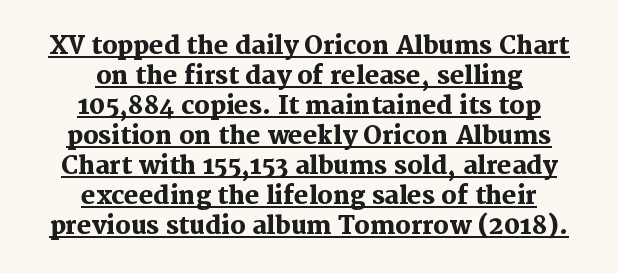
{"italic": "no", "bold": "yes", "underline": "yes", "align": "center", "line_spacing": "normal", "line_spacing_ratio": 1.25, "letter_spacing": "normal", "letter_spacing_em": 0.0, "glyph_px": 24}
